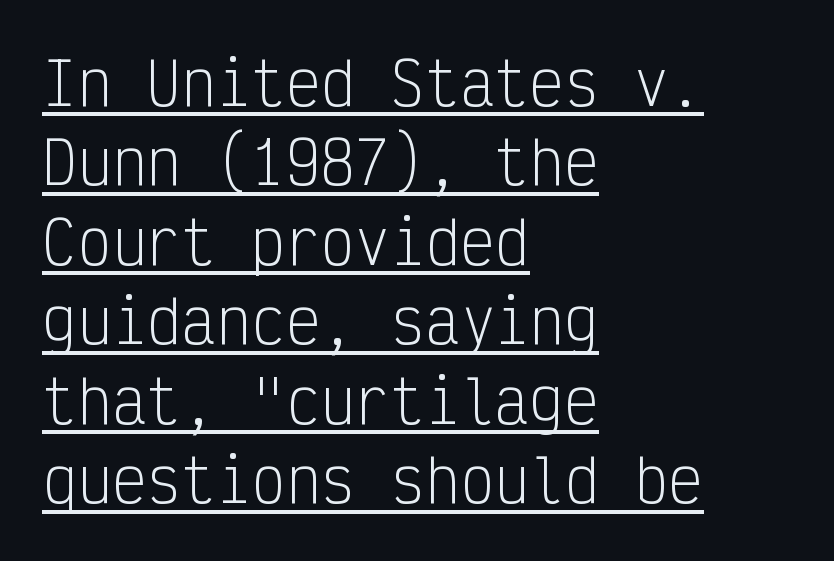
A sans-serif font was chosen for this passage. Spacing between characters is what you'd get straight out of the box. This rendering features underlined lettering. No heavy texture on the line: the type isn't bold. A typesetter would call this monospace, since all characters share one set width.
